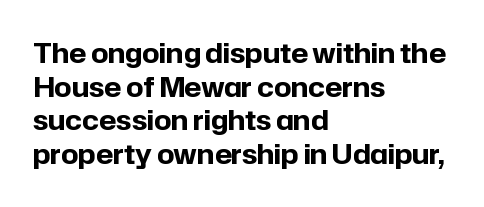
Q: Is the text bold? A: Yes.
Q: Is the text italic (slanted)? A: No, it is upright.
Q: Is the text underlined? A: No.
Q: How is the paragraph aligned? A: Left-aligned.
Q: Is the spacing between letters normal or unusually wide? A: Normal.
Q: Is the spacing between lines tight, normal or loose? A: Normal.
